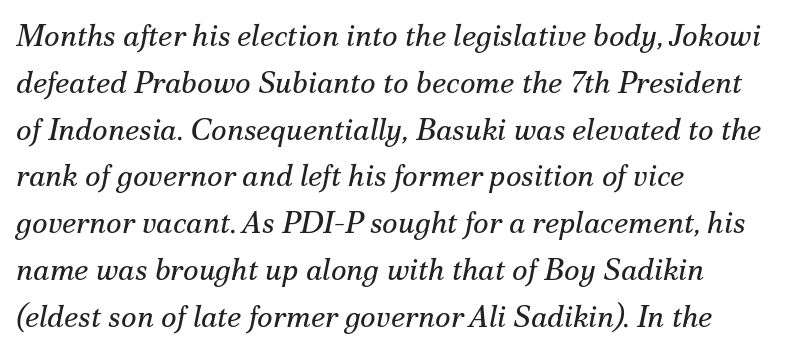
{"serif": "yes", "italic": "yes", "lean": "right", "slant_degrees": 12, "bold": "no", "weight": "regular", "width": "normal", "stroke_contrast": "medium", "x_height": "small", "monospaced": "no", "underline": "no", "align": "left", "line_spacing": "normal", "line_spacing_ratio": 1.56, "letter_spacing": "normal", "letter_spacing_em": 0.0, "glyph_px": 30}
